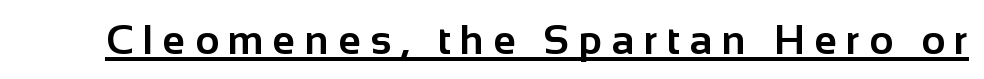
Q: Is the text bold? A: Yes.
Q: Is the text italic (slanted)? A: No, it is upright.
Q: Is the typeface a serif or a sans-serif typeface? A: Sans-serif.
Q: Is the text underlined? A: Yes.
Q: Is the spacing between letters normal or unusually wide? A: Unusually wide.
Q: Width (condensed, normal, or wide)? A: Normal.
Q: Stroke contrast? A: Low.
Q: x-height? A: Medium.
Q: Monospaced? A: No.
